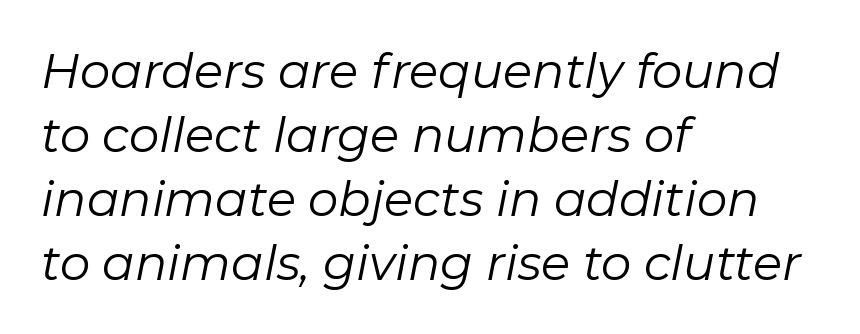
{"italic": "yes", "lean": "right", "slant_degrees": 11, "bold": "no", "weight": "regular", "width": "normal", "stroke_contrast": "low", "x_height": "medium", "monospaced": "no", "underline": "no", "align": "left", "line_spacing": "normal", "line_spacing_ratio": 1.33, "letter_spacing": "normal", "letter_spacing_em": 0.0, "glyph_px": 48}
